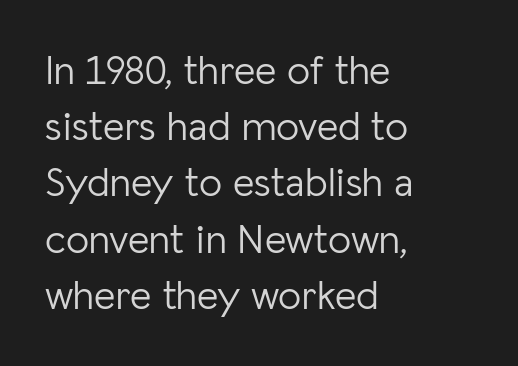
The image shows 41 px light sans-serif type, upright; set left-aligned, normal line spacing (1.37x), normal letter spacing, not underlined; low stroke contrast and a medium x-height.
